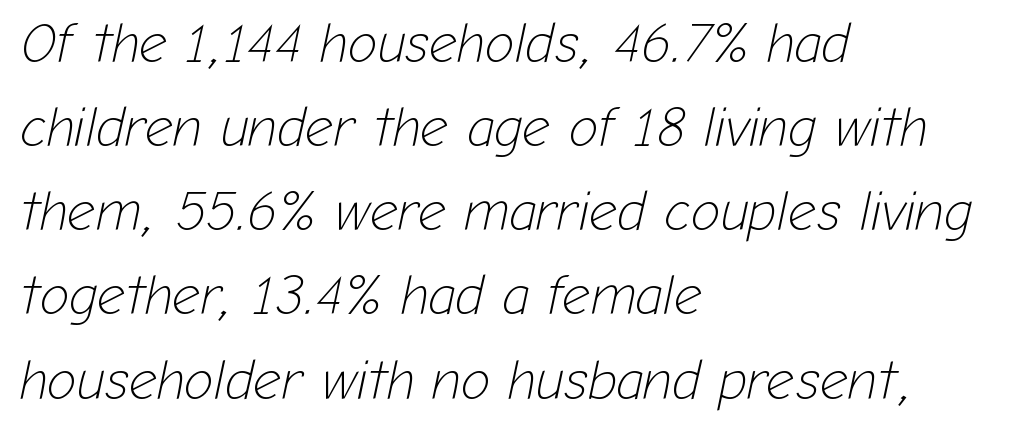
Q: Is the text bold? A: No.
Q: Is the text italic (slanted)? A: Yes, it leans right by about 12 degrees.
Q: Is the text underlined? A: No.
Q: How is the paragraph aligned? A: Left-aligned.
Q: Is the spacing between letters normal or unusually wide? A: Normal.
Q: Is the spacing between lines tight, normal or loose? A: Normal.
Q: Width (condensed, normal, or wide)? A: Normal.
Q: Stroke contrast? A: Low.
Q: x-height? A: Medium.
Q: Monospaced? A: No.
